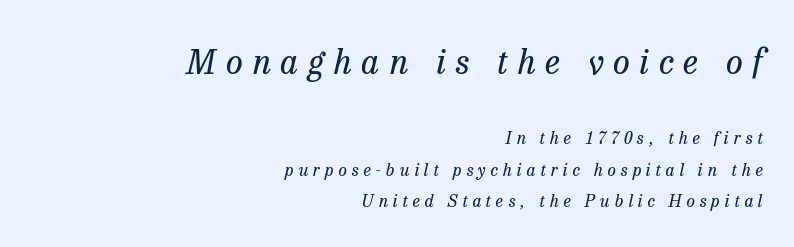
The face used here is proportionally spaced, like ordinary book or web type. Display-style spreading of the glyphs; the letterfit is very open. The space directly below the letters is spotless. Typographically, this falls in the serif category.
